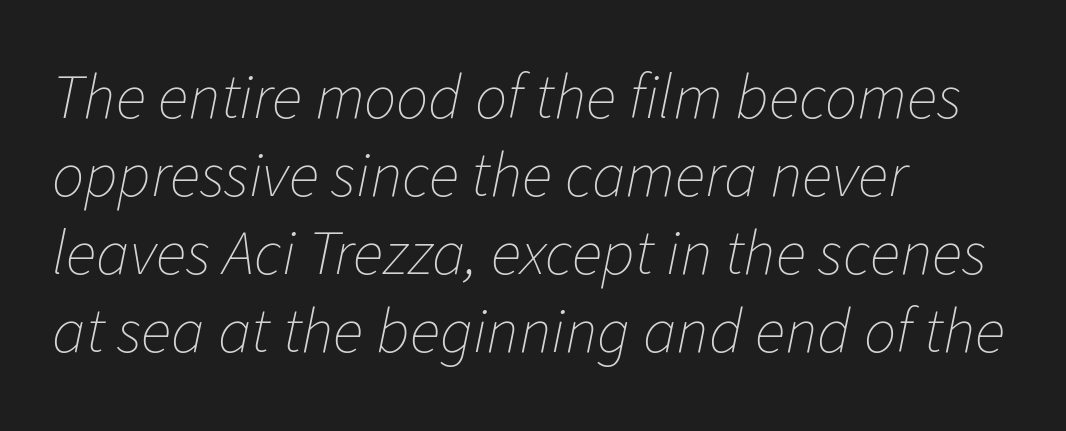
Q: Is the text bold? A: No.
Q: Is the text italic (slanted)? A: Yes, it leans right by about 11 degrees.
Q: Is the text underlined? A: No.
Q: How is the paragraph aligned? A: Left-aligned.
Q: Is the spacing between letters normal or unusually wide? A: Normal.
Q: Width (condensed, normal, or wide)? A: Normal.
Q: Stroke contrast? A: Low.
Q: x-height? A: Medium.
Q: Monospaced? A: No.
